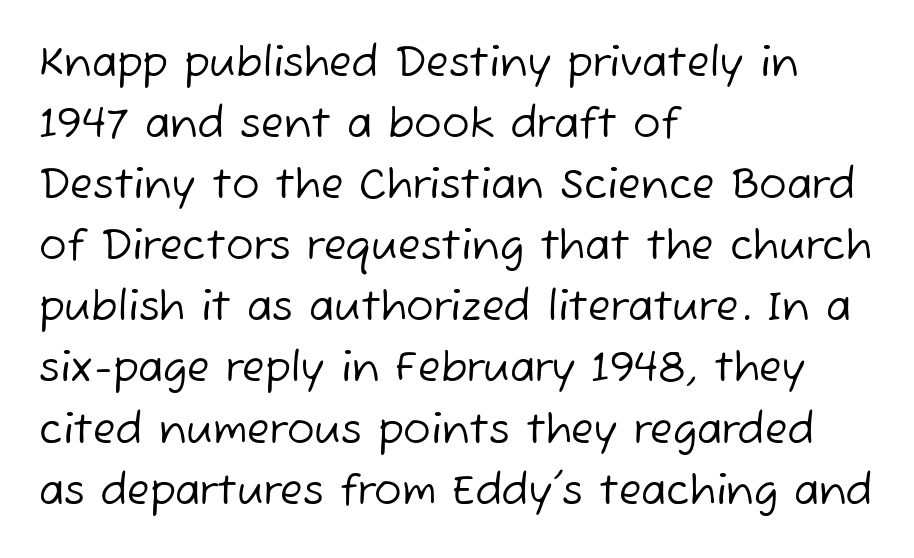
The image shows 41 px regular-weight sans-serif type; set left-aligned, normal line spacing (1.49x), normal letter spacing, not underlined; low stroke contrast and a medium x-height.
